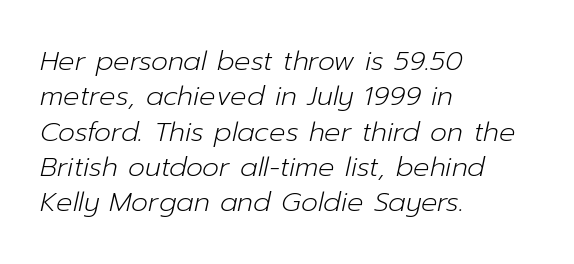
Stroke mass is kept to a normal reading level or below. Descenders hang freely into open space. Caption: standard tracking, unaltered. A typesetter would mark this as italic. Leading: standard.
